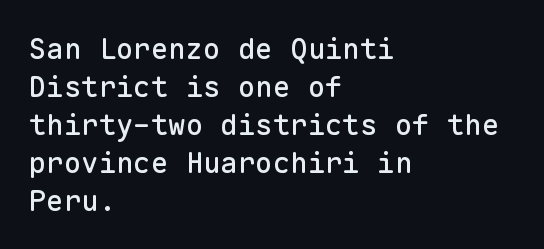
{"serif": "no", "italic": "no", "width": "normal", "stroke_contrast": "low", "x_height": "medium", "monospaced": "yes", "underline": "no", "align": "left", "line_spacing": "normal", "line_spacing_ratio": 1.31, "letter_spacing": "normal", "letter_spacing_em": 0.0, "glyph_px": 29}
